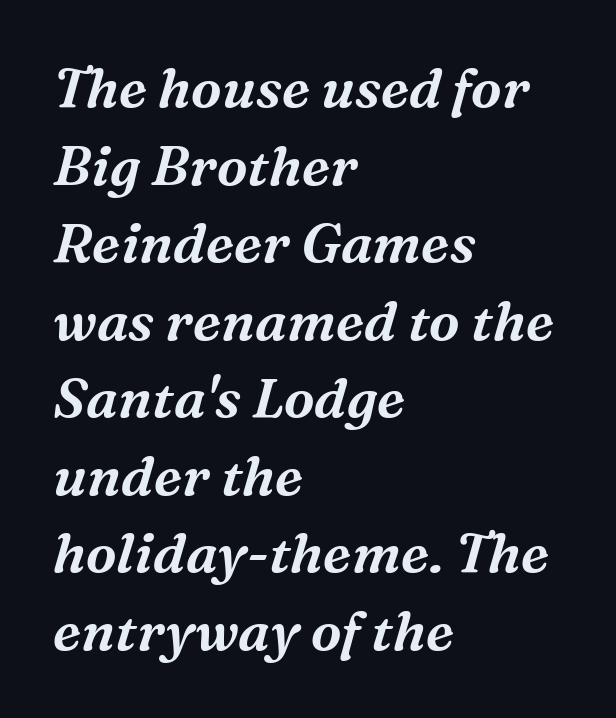
The image shows 55 px serif type, italic (leaning right); set left-aligned, normal line spacing (1.41x), normal letter spacing, not underlined; medium stroke contrast and a medium x-height.
